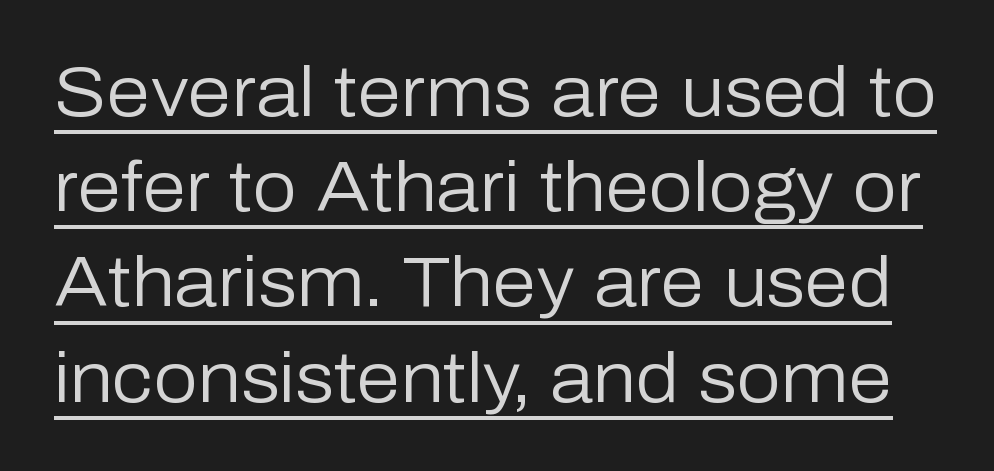
The image shows 70 px regular-weight sans-serif type, upright; set normal line spacing (1.36x), normal letter spacing, underlined; low stroke contrast and a medium x-height.
